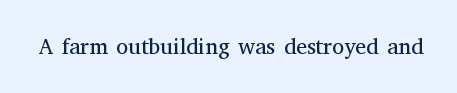
The image shows 22 px text type, upright; set normal letter spacing, not underlined.
